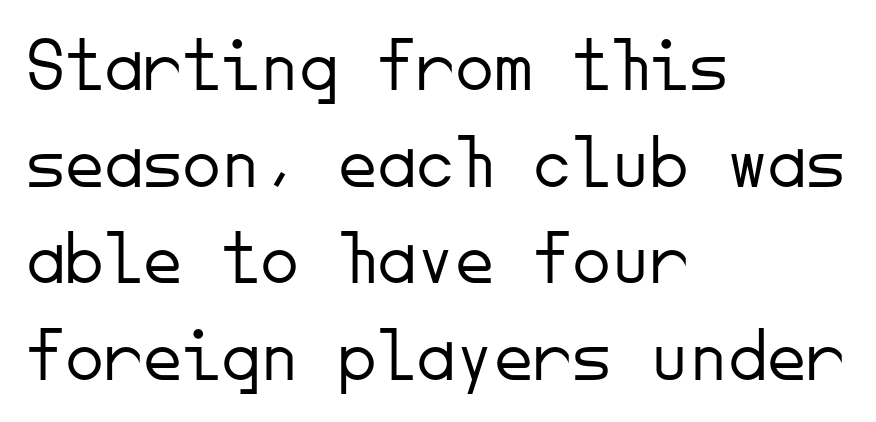
The image shows 78 px light sans-serif type, upright, monospaced; set left-aligned, line spacing 1.24x, normal letter spacing, not underlined; low stroke contrast and a small x-height.
